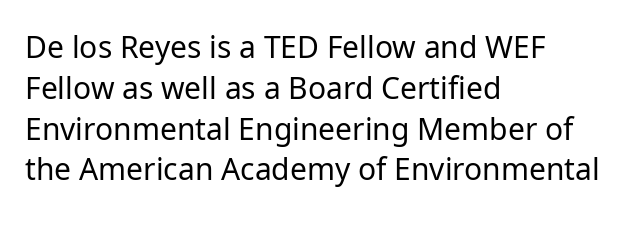
The image shows 30 px regular-weight sans-serif type, upright; set left-aligned, normal line spacing (1.36x), normal letter spacing, not underlined; low stroke contrast and a medium x-height.
